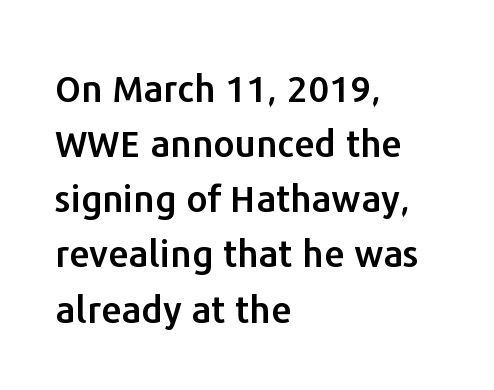
{"serif": "no", "italic": "no", "width": "normal", "stroke_contrast": "low", "x_height": "medium", "monospaced": "no", "underline": "no", "align": "left", "line_spacing": "normal", "line_spacing_ratio": 1.49, "letter_spacing": "normal", "letter_spacing_em": 0.0, "glyph_px": 37}
